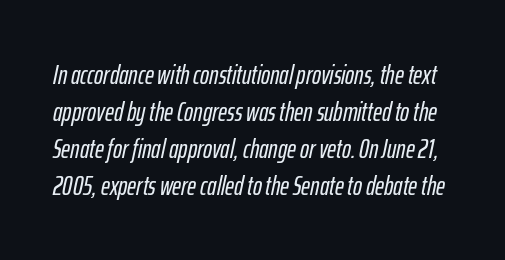
Q: Is the text italic (slanted)? A: Yes, it leans right by about 12 degrees.
Q: Is the text underlined? A: No.
Q: Is the spacing between letters normal or unusually wide? A: Normal.
Q: Is the spacing between lines tight, normal or loose? A: Normal.
